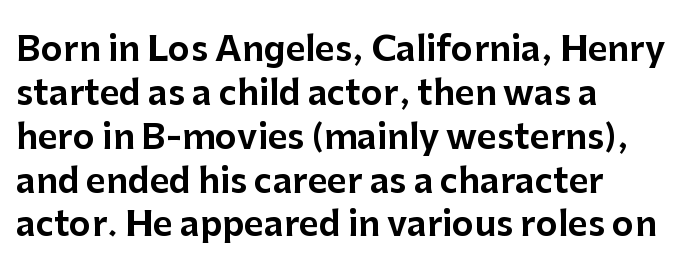
Italic: no, the glyphs are upright roman. The space beneath each line is pristine and unruled. Summary of vertical rhythm: regular, with standard interline spacing. These lines are composed in type without serifs. Visually the block forms a straight wall on the left and a jagged coastline on the right. Proportional: the letters do not fall into vertical columns.
